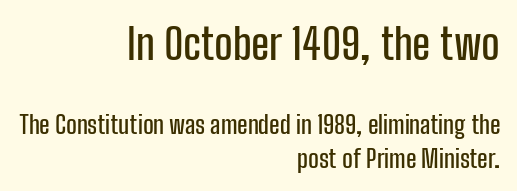
Q: Is the text italic (slanted)? A: No, it is upright.
Q: Is the typeface a serif or a sans-serif typeface? A: Sans-serif.
Q: Is the text underlined? A: No.
Q: How is the paragraph aligned? A: Right-aligned.
Q: Is the spacing between letters normal or unusually wide? A: Normal.
Q: Is the spacing between lines tight, normal or loose? A: Normal.
Q: Which block of text is set in a larger size, the first (top) or the second (bottom)? A: The first (top) one.
Q: Width (condensed, normal, or wide)? A: Condensed.
Q: Stroke contrast? A: Low.
Q: x-height? A: Medium.
Q: Monospaced? A: No.
